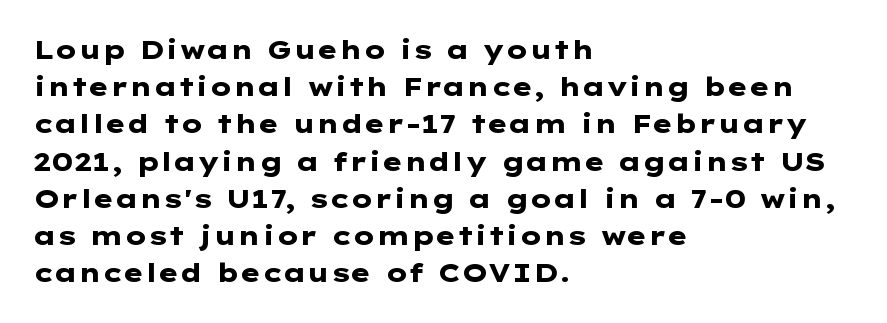
The image shows 26 px bold type, upright; set left-aligned, normal line spacing (1.43x), normal letter spacing, not underlined.
